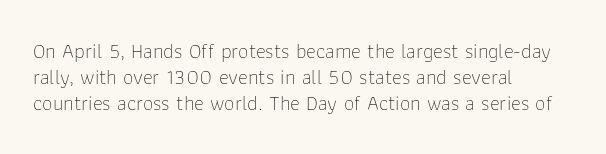
Does extra space separate the letters? No, they use regular spacing. Layout note: lines flush left. The area under the type is left untouched. This reads as an unemphasized weight, regular at the heaviest. This is roman type, the default non-slanted kind. Vertical spacing — default.
